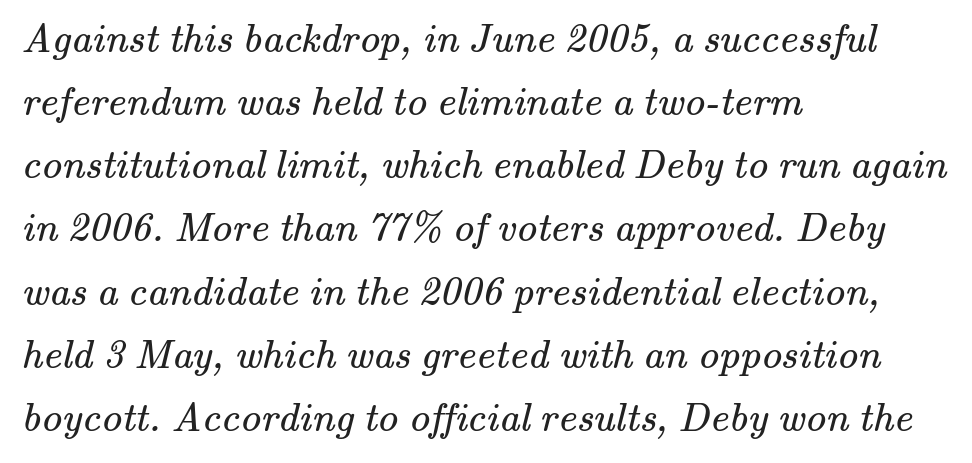
Letterform terminals end in serifs throughout the passage. Tracking value appears to be zero — textbook default spacing. This sample keeps an unexceptional amount of space between lines. The passage shown is typed in a proportional face where columns would drift.
